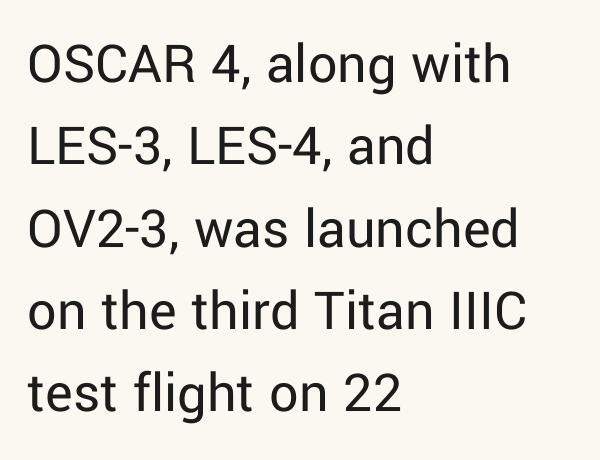
Q: Is the text bold? A: No.
Q: Is the text italic (slanted)? A: No, it is upright.
Q: Is the typeface a serif or a sans-serif typeface? A: Sans-serif.
Q: Is the text underlined? A: No.
Q: How is the paragraph aligned? A: Left-aligned.
Q: Is the spacing between letters normal or unusually wide? A: Normal.
Q: Is the spacing between lines tight, normal or loose? A: Normal.
Q: Width (condensed, normal, or wide)? A: Normal.
Q: Stroke contrast? A: Low.
Q: x-height? A: Medium.
Q: Monospaced? A: No.
